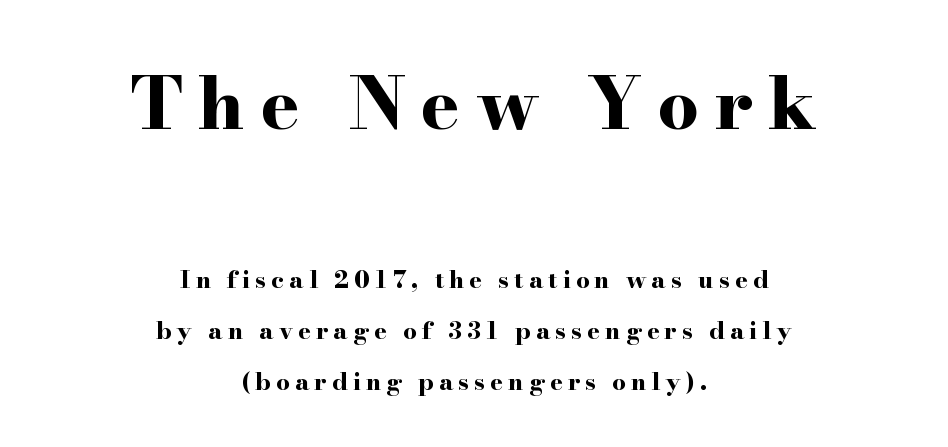
The face used here is proportionally spaced, like ordinary book or web type. Unlike a clean sans, this face finishes its strokes with serifs. This is roman type, the default non-slanted kind. The glyphs have the mass of a bold cut.
